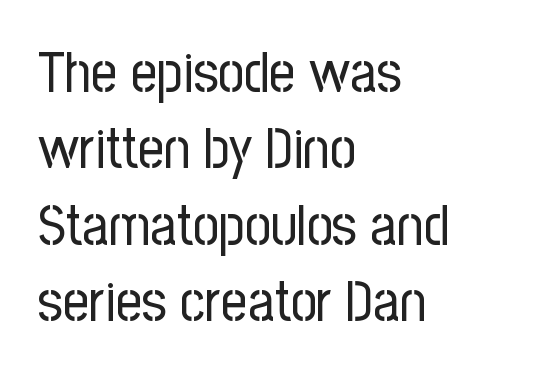
Visually the block forms a straight wall on the left and a jagged coastline on the right. The face used here is proportionally spaced, like ordinary book or web type. This sample uses an upright cut, with every glyph sitting square on the baseline. On a weight scale, this lands at 450 or below.
